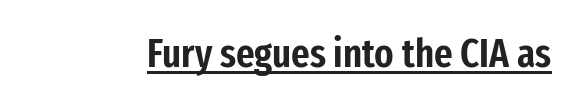
{"serif": "no", "italic": "no", "width": "condensed", "stroke_contrast": "low", "x_height": "medium", "monospaced": "no", "underline": "yes", "letter_spacing": "normal", "letter_spacing_em": 0.0, "glyph_px": 40}
